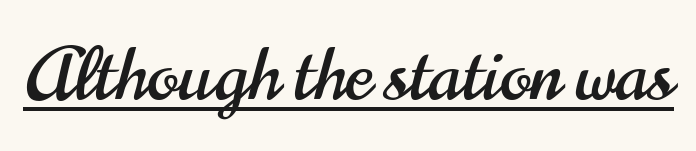
Looks like regular typesetting: each glyph gets only the width it needs. Regarding serifs, this sample does without them. Underline: present. This rendering leaves character spacing at its baseline value.
